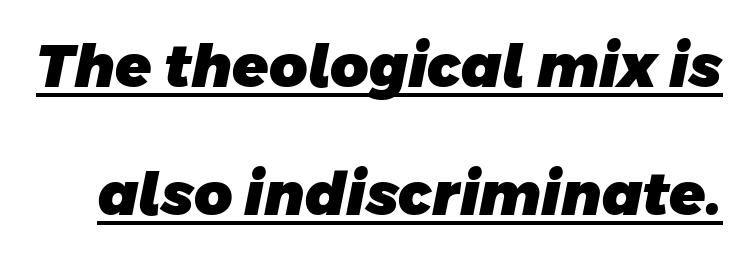
{"serif": "no", "bold": "yes", "weight": "heavy", "width": "normal", "stroke_contrast": "low", "x_height": "large", "monospaced": "no", "underline": "yes", "line_spacing": "loose", "line_spacing_ratio": 2.17, "letter_spacing": "normal", "letter_spacing_em": 0.0, "glyph_px": 59}
